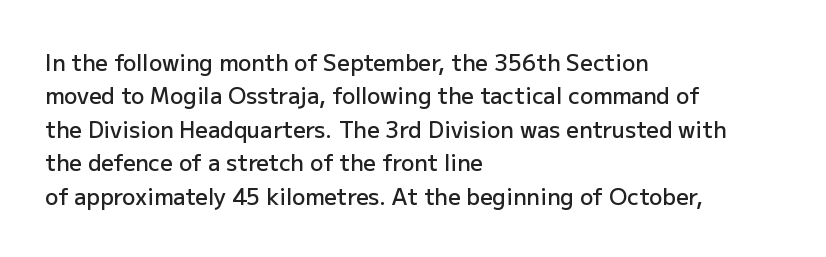
Q: Is the text bold? A: Semi-bold.
Q: Is the text italic (slanted)? A: No, it is upright.
Q: Is the text underlined? A: No.
Q: How is the paragraph aligned? A: Left-aligned.
Q: Is the spacing between letters normal or unusually wide? A: Normal.
Q: Is the spacing between lines tight, normal or loose? A: Normal.
